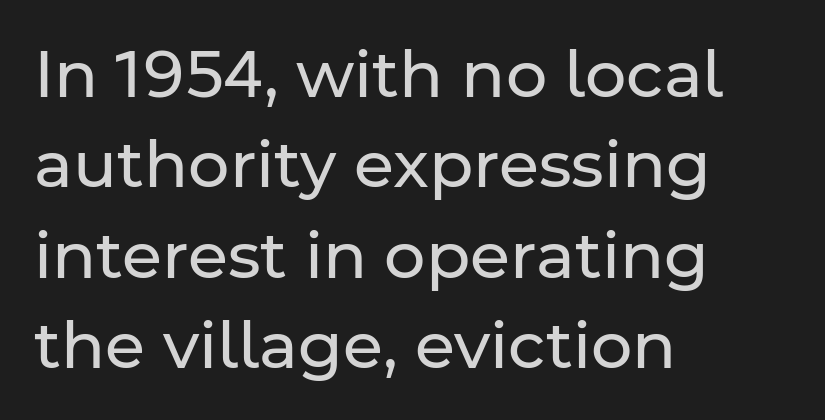
{"serif": "no", "italic": "no", "bold": "no", "weight": "regular", "width": "normal", "stroke_contrast": "low", "x_height": "medium", "monospaced": "no", "underline": "no", "align": "left", "line_spacing": "normal", "line_spacing_ratio": 1.39, "letter_spacing": "normal", "letter_spacing_em": 0.0, "glyph_px": 65}
